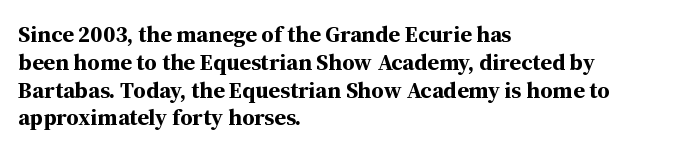
{"italic": "no", "bold": "yes", "underline": "no", "align": "left", "line_spacing_ratio": 1.21, "letter_spacing": "normal", "letter_spacing_em": 0.0, "glyph_px": 23}
